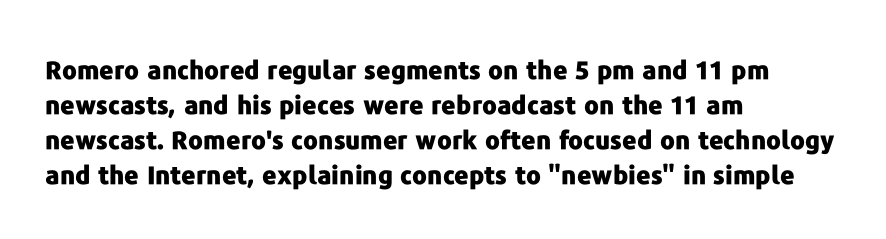
The image shows 25 px bold type, upright; set left-aligned, normal line spacing (1.4x), normal letter spacing, not underlined.
